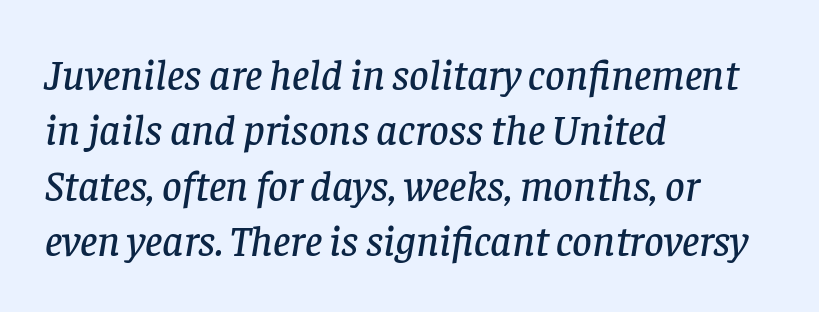
The image shows 43 px serif type, italic (leaning right); set left-aligned, normal line spacing (1.29x), normal letter spacing, not underlined; low stroke contrast and a large x-height.
